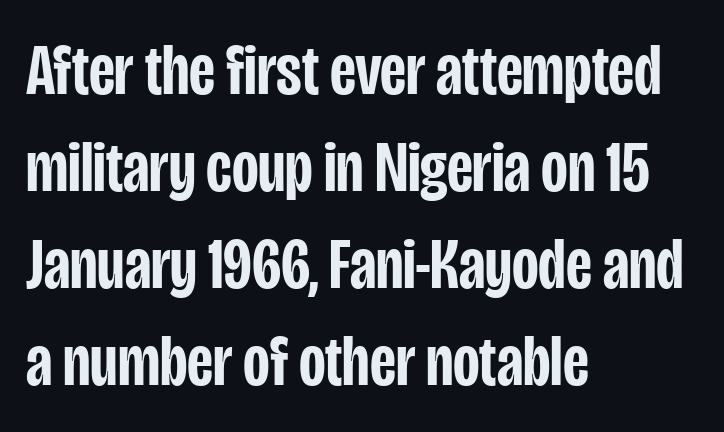
{"serif": "no", "italic": "no", "bold": "semi", "weight": "semibold", "width": "condensed", "stroke_contrast": "low", "x_height": "large", "monospaced": "no", "underline": "no", "align": "left", "line_spacing": "normal", "line_spacing_ratio": 1.33, "letter_spacing": "normal", "letter_spacing_em": 0.0, "glyph_px": 73}
